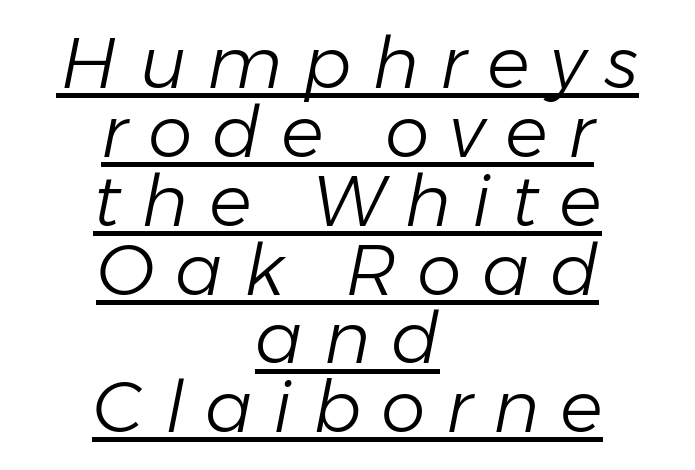
The image shows 71 px light type, italic (leaning right); set centered, tight line spacing (0.97x), unusually wide letter spacing (+0.29 em), underlined; low stroke contrast and a medium x-height.
